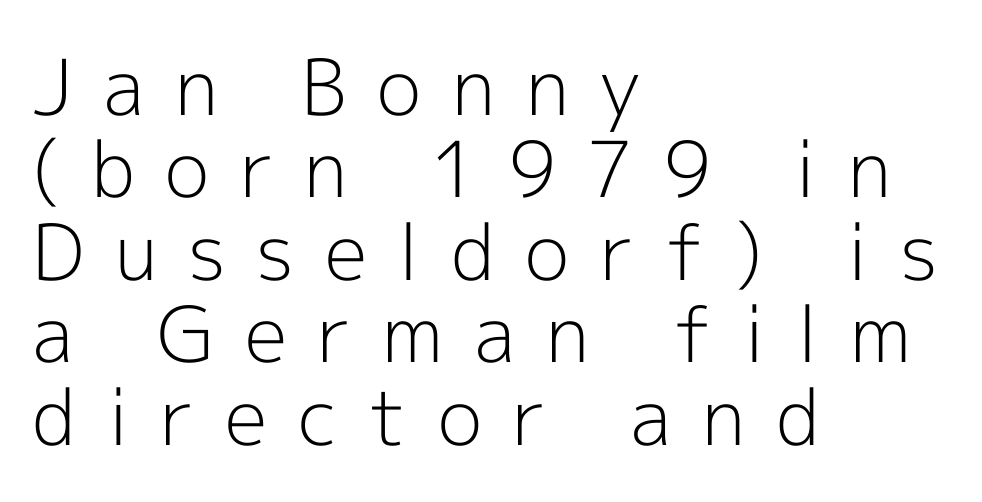
Each line starts at the same left margin while the right side varies. Think of a printed novel: that variable character pitch is what you see here. Any mark beneath the type? The region is blank. The type sits square on the baseline with zero lean.
